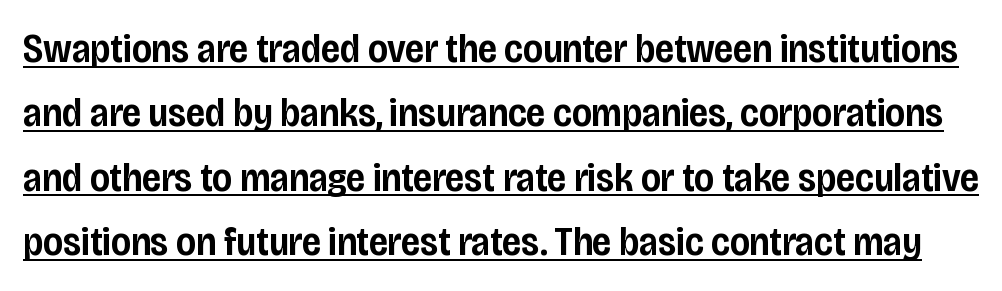
Q: Is the text bold? A: Semi-bold.
Q: Is the text italic (slanted)? A: No, it is upright.
Q: Is the typeface a serif or a sans-serif typeface? A: Sans-serif.
Q: Is the text underlined? A: Yes.
Q: Is the spacing between letters normal or unusually wide? A: Normal.
Q: Is the spacing between lines tight, normal or loose? A: Normal.
Q: Width (condensed, normal, or wide)? A: Condensed.
Q: Stroke contrast? A: Low.
Q: x-height? A: Large.
Q: Monospaced? A: No.
